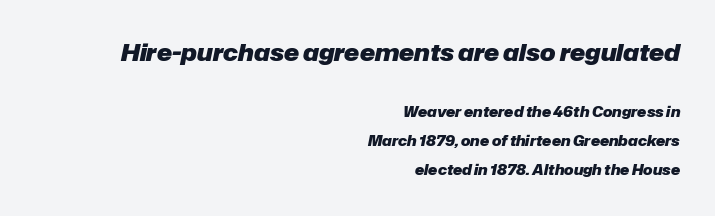
The image shows 23 px bold type, italic (leaning right); set right-aligned, loose line spacing (2.08x), normal letter spacing, not underlined; the first (top) block is 1.64x larger.
